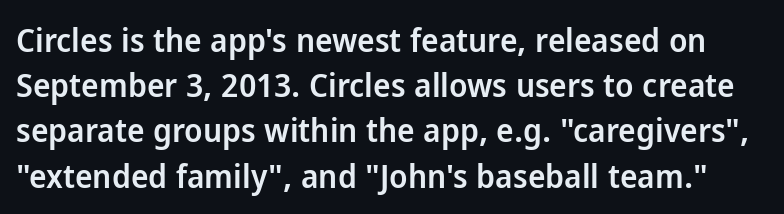
This sample uses a sans-serif face. The specimen omits any rule beneath the text block's lines. The rendering uses natural spacing where letterforms have individual widths. A semibold gives these letters moderate extra thickness, short of bold. Here the glyphs are tracked normally, forming tight word shapes. Reading down the column, the eye jumps a familiar distance to each next line.
